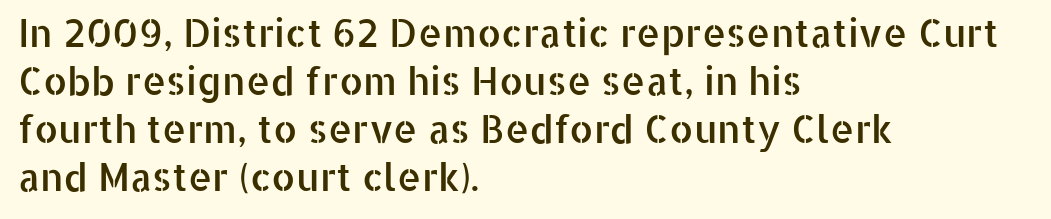
The image shows 38 px sans-serif type, upright; set left-aligned, normal line spacing (1.26x), normal letter spacing, not underlined; low stroke contrast and a medium x-height.
